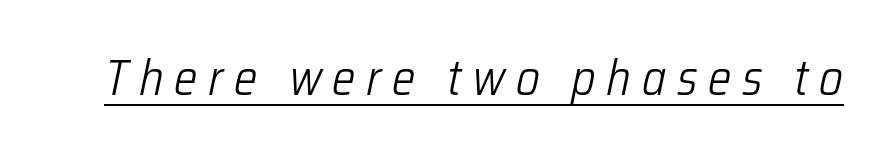
Vertical stems look standard width or narrower in stroke. The glyphs are accompanied by a horizontal stroke just below them. The typography opts for an oblique posture over an upright one. Do the characters align in a grid? No, the font is proportional.
